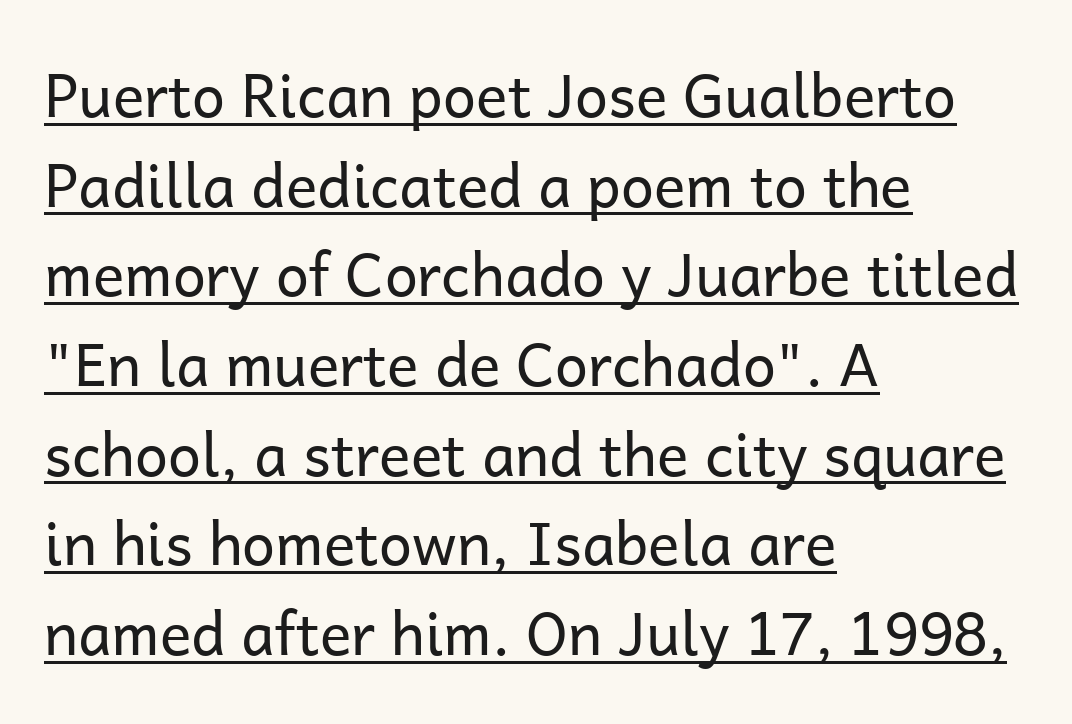
Compared with a typical body face, this is equally light or lighter still. What kind of face is this? One without serifs — a sans. The vertical gap from one line to the next is medium. Underlining? Definitely there. The letters stand straight up with perfectly vertical stems.
